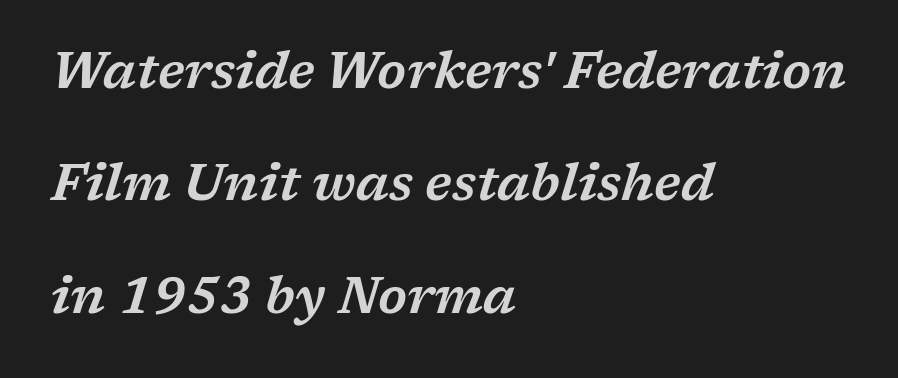
The image shows 50 px wide serif type, italic (leaning right); set left-aligned, loose line spacing (2.25x), normal letter spacing, not underlined; low stroke contrast and a medium x-height.
